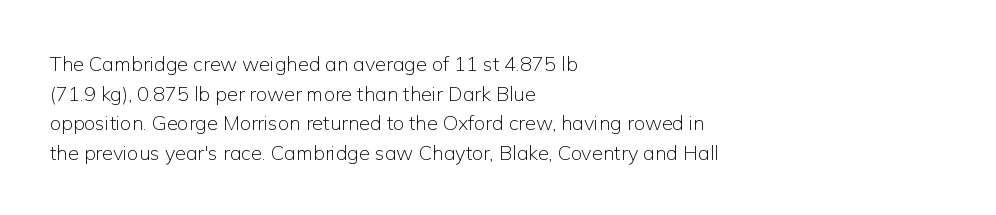
The image shows 20 px text type, upright; set left-aligned, normal line spacing (1.48x), normal letter spacing, not underlined.
